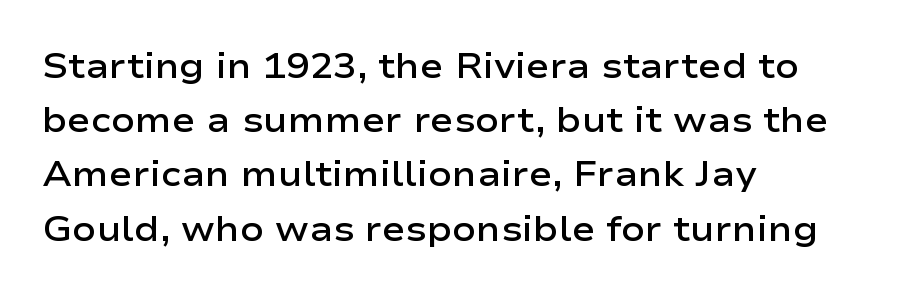
Weight: semibold (demi). Ascenders rise straight up at ninety degrees. No feet cap the strokes, marking this as sans-serif type. Descenders hang freely into open space. The letterforms sit shoulder to shoulder at normal distance.
